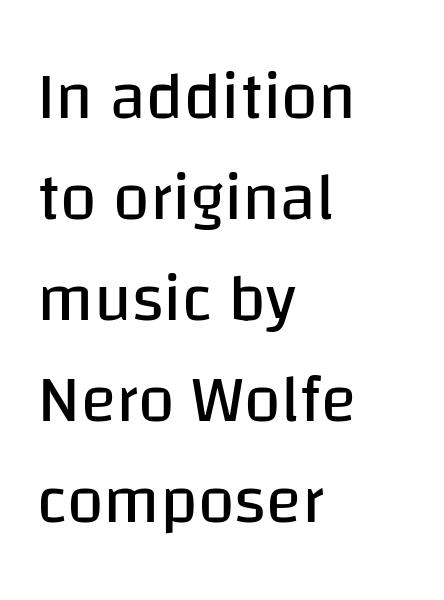
{"serif": "no", "italic": "no", "bold": "no", "weight": "regular", "width": "normal", "stroke_contrast": "low", "x_height": "large", "monospaced": "no", "underline": "no", "align": "left", "line_spacing": "normal", "line_spacing_ratio": 1.53, "letter_spacing": "normal", "letter_spacing_em": 0.0, "glyph_px": 66}
